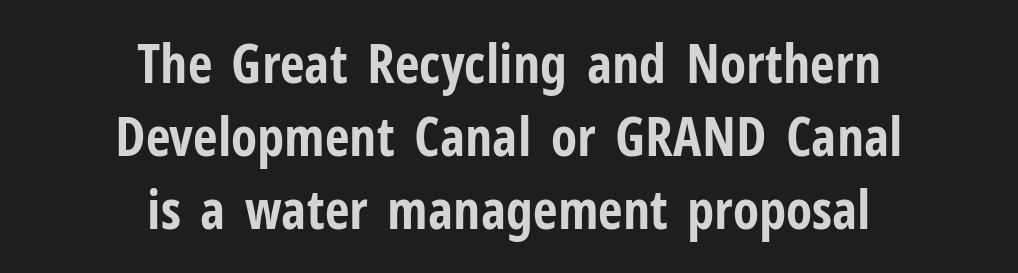
Q: Is the text bold? A: Yes.
Q: Is the text italic (slanted)? A: No, it is upright.
Q: Is the typeface a serif or a sans-serif typeface? A: Sans-serif.
Q: Is the text underlined? A: No.
Q: How is the paragraph aligned? A: Centered.
Q: Is the spacing between letters normal or unusually wide? A: Normal.
Q: Is the spacing between lines tight, normal or loose? A: Normal.
Q: Width (condensed, normal, or wide)? A: Condensed.
Q: Stroke contrast? A: Low.
Q: x-height? A: Medium.
Q: Monospaced? A: No.
